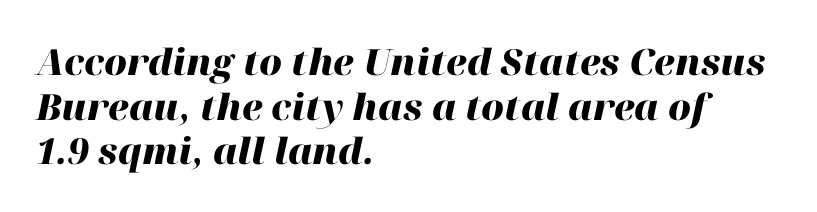
Q: Is the text bold? A: Yes.
Q: Is the text italic (slanted)? A: Yes, it leans right by about 12 degrees.
Q: Is the text underlined? A: No.
Q: How is the paragraph aligned? A: Left-aligned.
Q: Is the spacing between letters normal or unusually wide? A: Normal.
Q: Width (condensed, normal, or wide)? A: Normal.
Q: Stroke contrast? A: High.
Q: x-height? A: Medium.
Q: Monospaced? A: No.
